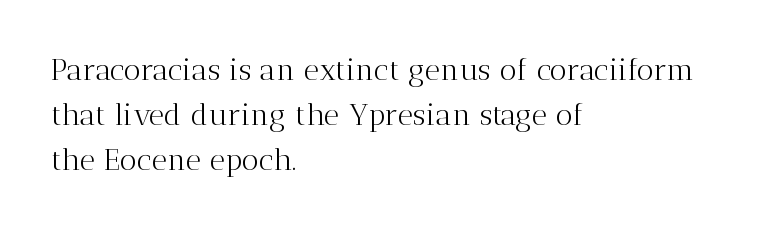
Classification — serif. In terms of leading, this rendering sits right in the middle. The rendering uses natural spacing where letterforms have individual widths. Reading down the block, your eye returns to a fixed left position each line.
